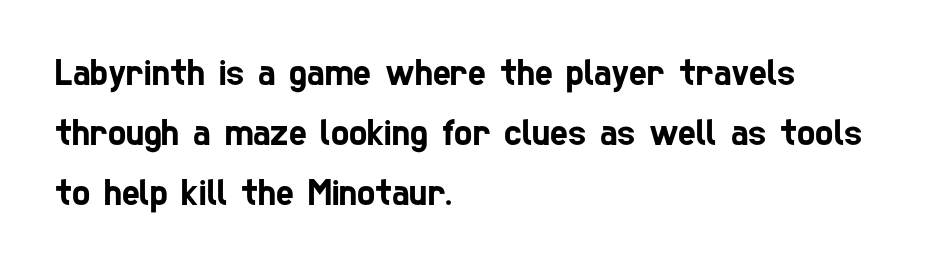
These lines keep a tight, regular rhythm from letter to letter. Note the varied advance widths — an 'i' is clearly narrower than an 'm'. Vertically, the passage feels balanced, rows spaced as you'd expect. The passage shown is typeset with a sans-serif family. Descender tails drop into unmarked territory.
